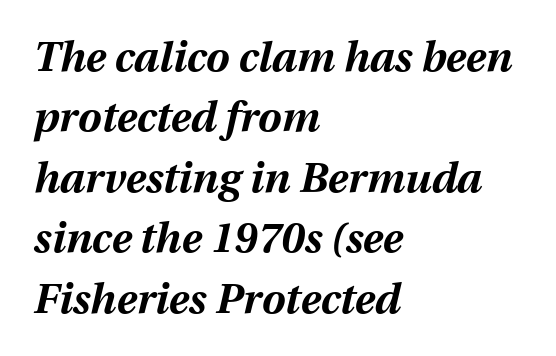
Caption: standard tracking, unaltered. The rendering anchors every line to the left-hand side. A typesetter would call this proportional, since set widths differ per character. Every letter is thick-stroked: bold, no question. The words here are not underlined. This sample keeps an unexceptional amount of space between lines.
